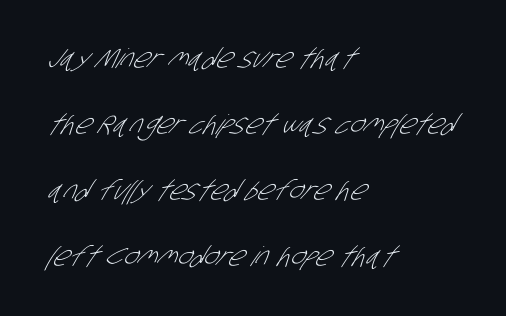
{"bold": "no", "underline": "no", "align": "left", "line_spacing": "loose", "line_spacing_ratio": 2.44, "letter_spacing": "normal", "letter_spacing_em": 0.0, "glyph_px": 27}
